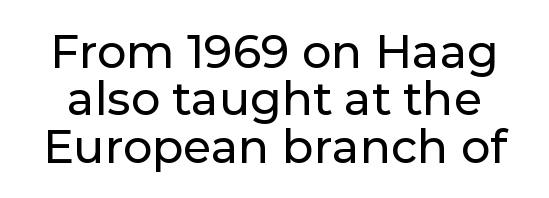
The passage shown is not underscored anywhere. This is roman type, the default non-slanted kind. Varying glyph widths throughout — classic text-font behaviour. Observe the absence of serifs on each vertical stroke in this sample. Interline gaps are noticeably narrow in this sample. The gaps between neighbouring characters are ordinary and unremarkable.
